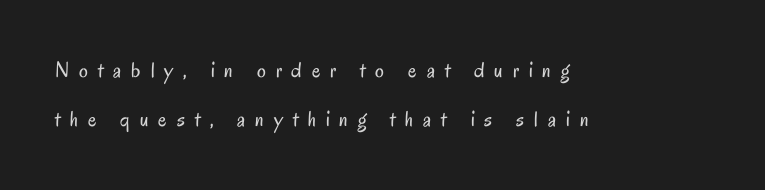
The image shows 22 px text type, upright; set left-aligned, loose line spacing (2.24x), unusually wide letter spacing (+0.45 em), not underlined.
